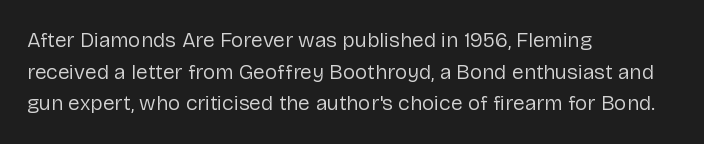
Q: Is the text bold? A: No.
Q: Is the text italic (slanted)? A: No, it is upright.
Q: Is the text underlined? A: No.
Q: How is the paragraph aligned? A: Left-aligned.
Q: Is the spacing between letters normal or unusually wide? A: Normal.
Q: Is the spacing between lines tight, normal or loose? A: Normal.
